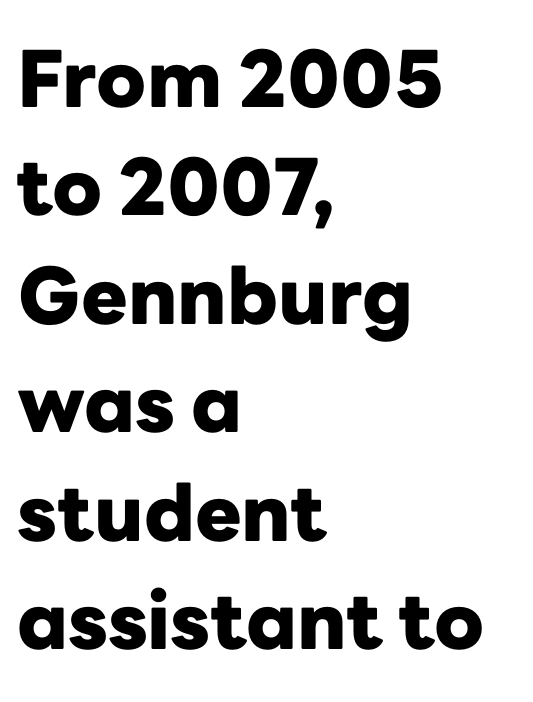
Q: Is the text bold? A: Yes.
Q: Is the text italic (slanted)? A: No, it is upright.
Q: Is the typeface a serif or a sans-serif typeface? A: Sans-serif.
Q: Is the text underlined? A: No.
Q: How is the paragraph aligned? A: Left-aligned.
Q: Is the spacing between letters normal or unusually wide? A: Normal.
Q: Is the spacing between lines tight, normal or loose? A: Normal.
Q: Width (condensed, normal, or wide)? A: Normal.
Q: Stroke contrast? A: Low.
Q: x-height? A: Medium.
Q: Monospaced? A: No.
